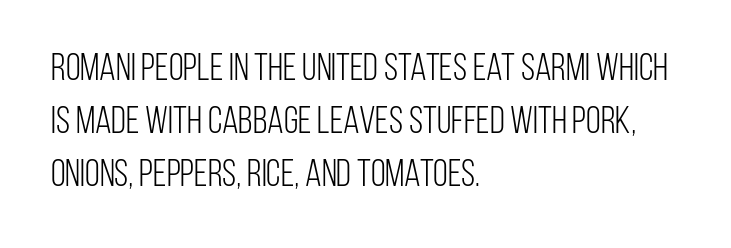
Q: Is the text bold? A: No.
Q: Is the text italic (slanted)? A: No, it is upright.
Q: Is the typeface a serif or a sans-serif typeface? A: Sans-serif.
Q: Is the text underlined? A: No.
Q: How is the paragraph aligned? A: Left-aligned.
Q: Is the spacing between letters normal or unusually wide? A: Normal.
Q: Is the spacing between lines tight, normal or loose? A: Normal.
Q: Width (condensed, normal, or wide)? A: Condensed.
Q: Stroke contrast? A: Low.
Q: x-height? A: Large.
Q: Monospaced? A: No.
